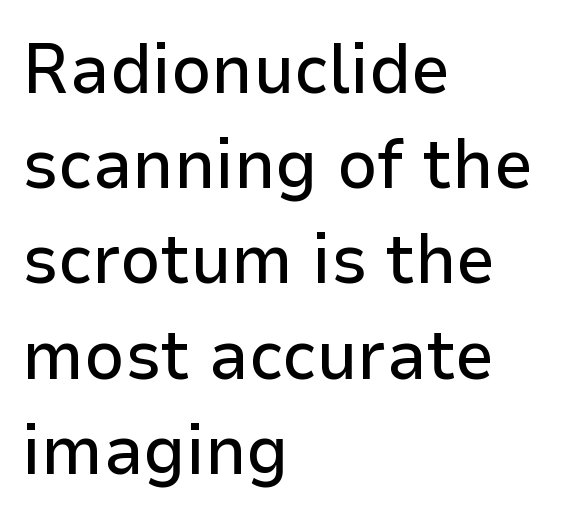
Q: Is the text italic (slanted)? A: No, it is upright.
Q: Is the typeface a serif or a sans-serif typeface? A: Sans-serif.
Q: Is the text underlined? A: No.
Q: How is the paragraph aligned? A: Left-aligned.
Q: Is the spacing between letters normal or unusually wide? A: Normal.
Q: Is the spacing between lines tight, normal or loose? A: Normal.
Q: Width (condensed, normal, or wide)? A: Normal.
Q: Stroke contrast? A: Low.
Q: x-height? A: Medium.
Q: Monospaced? A: No.
